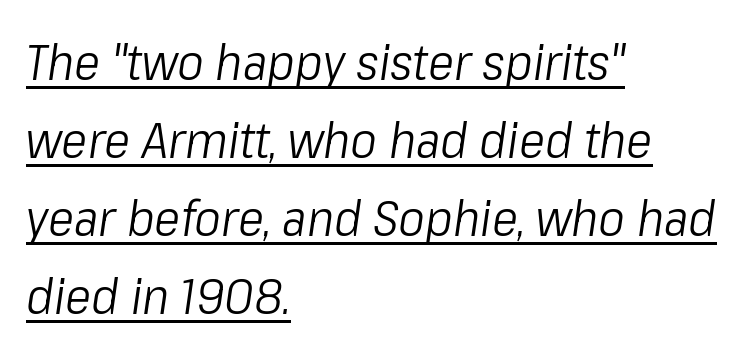
The image shows 50 px light, condensed type, italic (leaning right); set left-aligned, normal line spacing (1.56x), normal letter spacing, underlined; low stroke contrast and a medium x-height.
